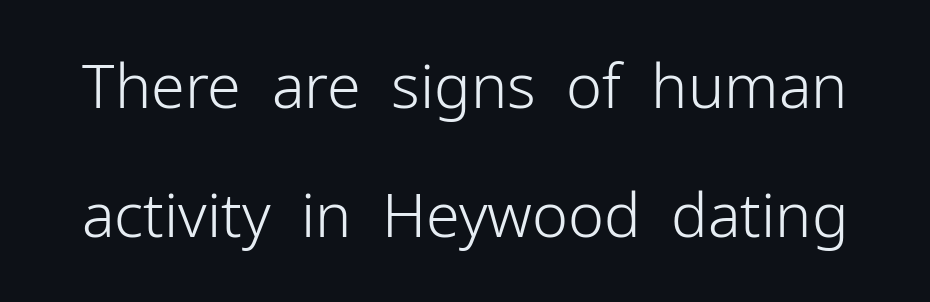
The image shows 61 px light sans-serif type, upright; set loose line spacing (2.12x), normal letter spacing, not underlined; low stroke contrast and a medium x-height.
